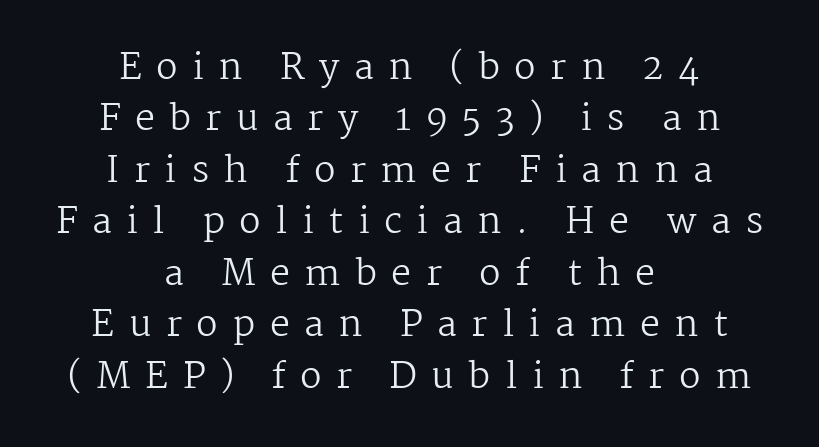
The image shows 36 px regular-weight serif type, upright; set centered, normal line spacing (1.43x), unusually wide letter spacing (+0.4 em), not underlined; medium stroke contrast and a medium x-height.
